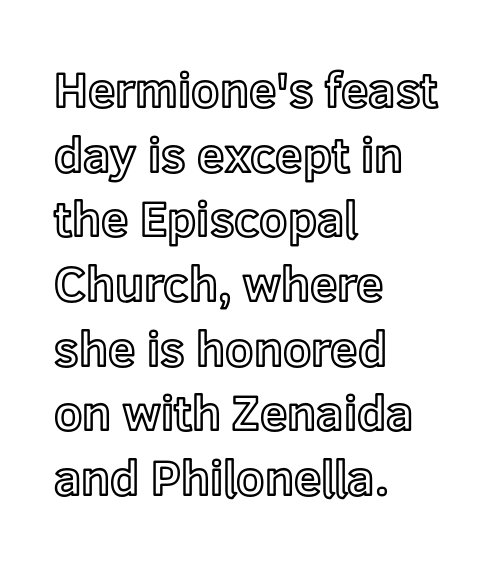
{"italic": "no", "width": "normal", "x_height": "medium", "monospaced": "no", "underline": "no", "align": "left", "line_spacing": "normal", "line_spacing_ratio": 1.32, "letter_spacing": "normal", "letter_spacing_em": 0.0, "glyph_px": 49}
